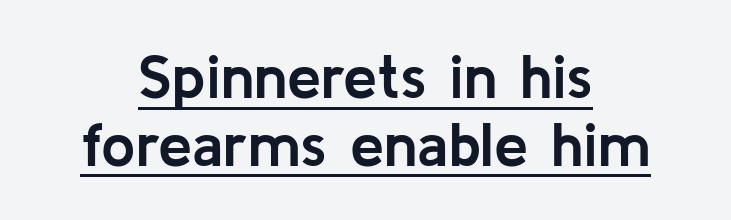
Q: Is the text bold? A: Yes.
Q: Is the text italic (slanted)? A: No, it is upright.
Q: Is the typeface a serif or a sans-serif typeface? A: Sans-serif.
Q: Is the text underlined? A: Yes.
Q: How is the paragraph aligned? A: Centered.
Q: Is the spacing between letters normal or unusually wide? A: Normal.
Q: Is the spacing between lines tight, normal or loose? A: Tight.
Q: Width (condensed, normal, or wide)? A: Normal.
Q: Stroke contrast? A: Low.
Q: x-height? A: Medium.
Q: Monospaced? A: No.
